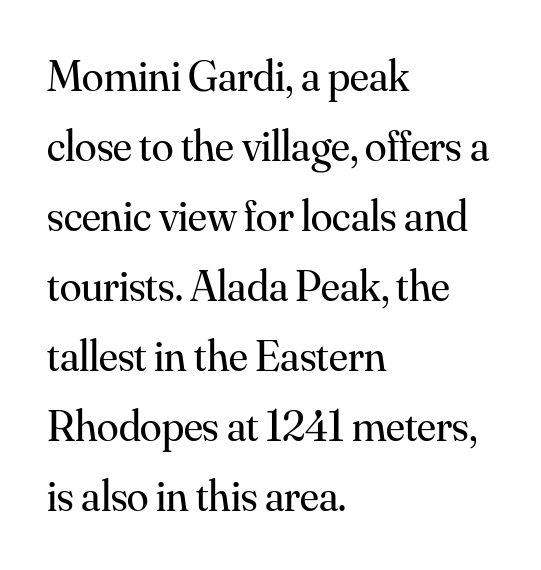
The image shows 44 px regular-weight serif type, upright; set left-aligned, normal line spacing (1.59x), normal letter spacing, not underlined; medium stroke contrast and a small x-height.
